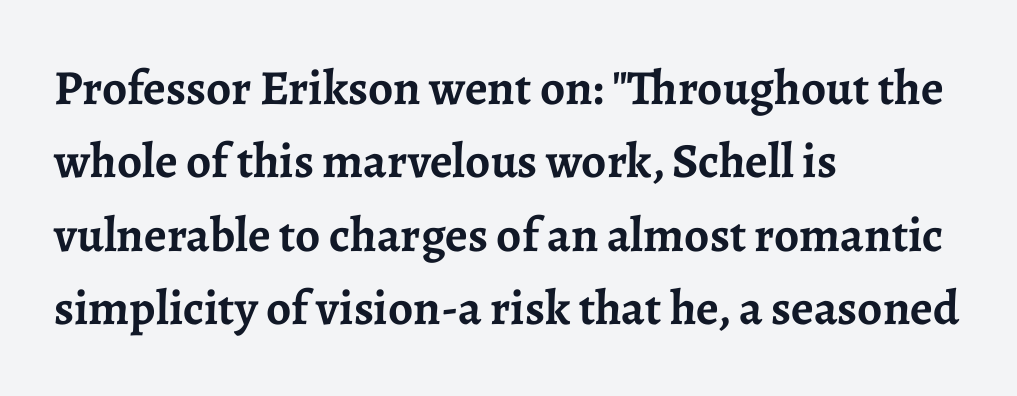
Ascenders rise straight up at ninety degrees. Characters follow at the spacing the type designer built in. Words float on clear page, feet unadorned. The text was rendered using a seriffed face with decorative stroke endings. Emphasis by weight is at full strength: bold.
